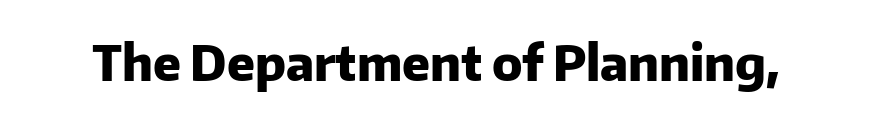
{"serif": "no", "italic": "no", "bold": "yes", "weight": "heavy", "width": "normal", "stroke_contrast": "low", "x_height": "medium", "monospaced": "no", "underline": "no", "letter_spacing": "normal", "letter_spacing_em": 0.0, "glyph_px": 49}
